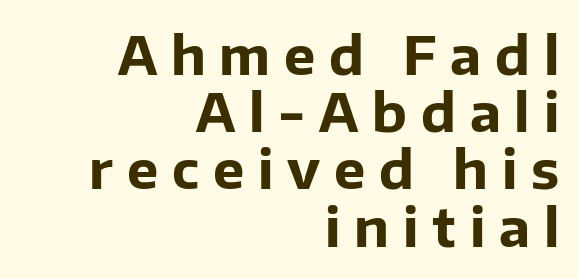
Tightly led — the rows are bunched. Nobody drew a line under any word here. As a designer I'd log this as weight 700, bold. Horizontal alignment here is rightward, an uncommon choice for prose.
